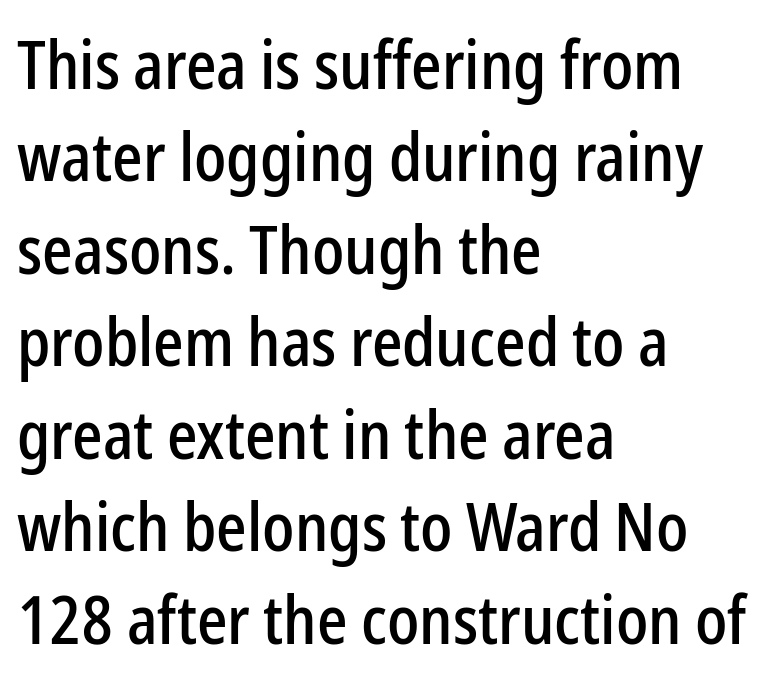
Nope, not italic — everything's standing straight. This rendering uses left alignment, leaving the right contour irregular. The face used here is proportionally spaced, like ordinary book or web type. There is no visible air inserted between adjacent glyphs.
